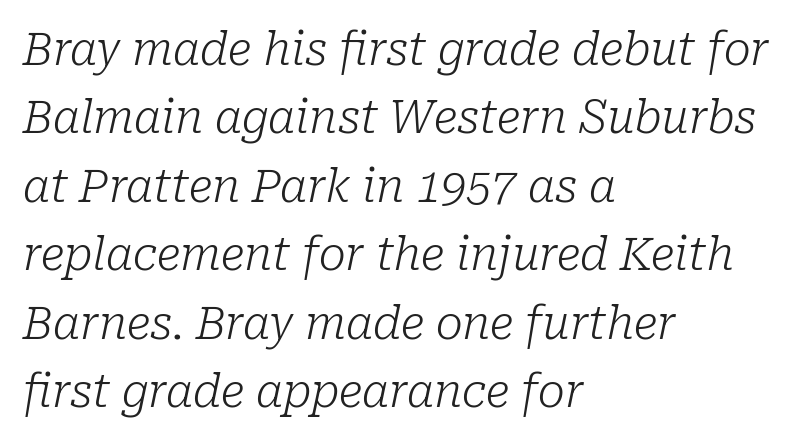
{"serif": "yes", "italic": "yes", "lean": "right", "slant_degrees": 10, "bold": "no", "weight": "light", "width": "normal", "stroke_contrast": "low", "x_height": "medium", "monospaced": "no", "underline": "no", "align": "left", "line_spacing": "normal", "line_spacing_ratio": 1.52, "letter_spacing": "normal", "letter_spacing_em": 0.0, "glyph_px": 45}
